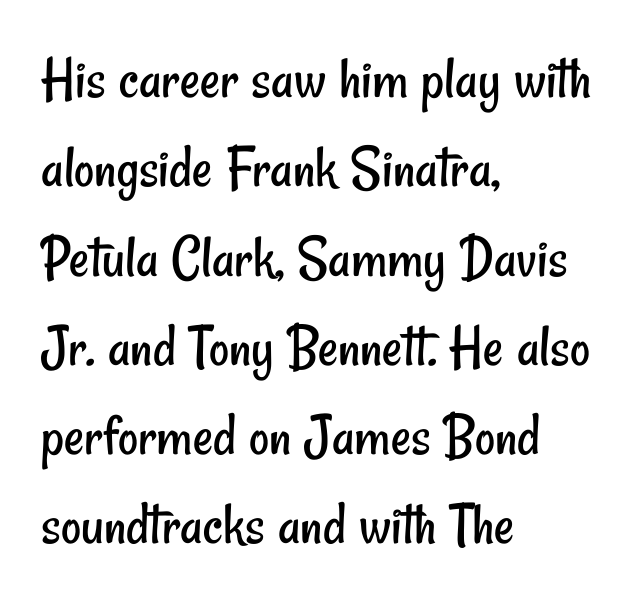
Q: Is the text bold? A: No.
Q: Is the typeface a serif or a sans-serif typeface? A: Sans-serif.
Q: Is the text underlined? A: No.
Q: How is the paragraph aligned? A: Left-aligned.
Q: Is the spacing between letters normal or unusually wide? A: Normal.
Q: Is the spacing between lines tight, normal or loose? A: Normal.
Q: Width (condensed, normal, or wide)? A: Condensed.
Q: Stroke contrast? A: Low.
Q: x-height? A: Small.
Q: Monospaced? A: No.
